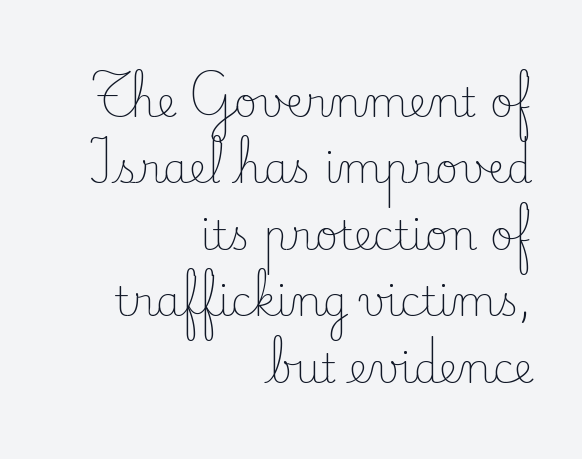
Q: Is the text bold? A: No.
Q: Is the text italic (slanted)? A: No, it is upright.
Q: Is the typeface a serif or a sans-serif typeface? A: Serif.
Q: Is the text underlined? A: No.
Q: How is the paragraph aligned? A: Right-aligned.
Q: Is the spacing between letters normal or unusually wide? A: Normal.
Q: Is the spacing between lines tight, normal or loose? A: Normal.
Q: Width (condensed, normal, or wide)? A: Normal.
Q: Stroke contrast? A: Low.
Q: x-height? A: Small.
Q: Monospaced? A: No.
